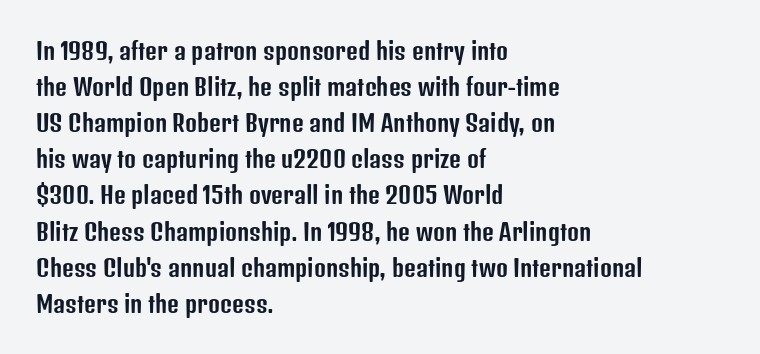
Regular leading. Check under the words: just untouched page. The type is set solid horizontally, with unmodified tracking. The paragraph has a hard left edge and a soft right edge.
